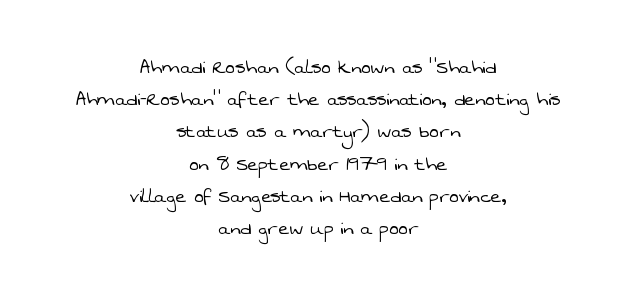
Letter spacing: default. The text block is weighted toward neither margin, spreading evenly from the middle. The passage shown is not underscored anywhere. The letterforms sit at book weight or below.
